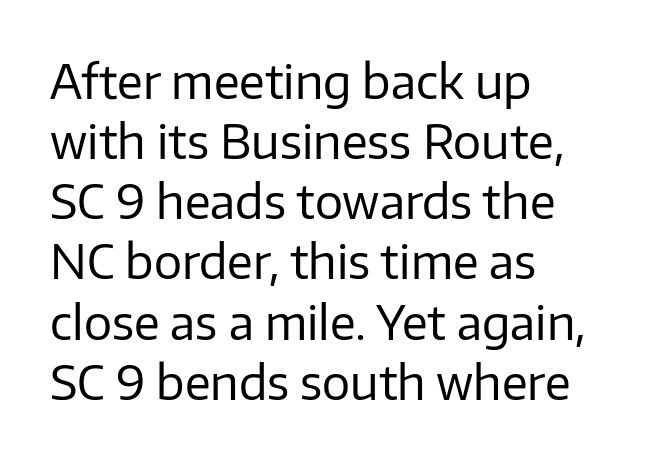
Teacher's note: observe the even left margin — that is flush-left alignment. The letters advance in unequal steps, a hallmark of proportional type. The font's upright variant was chosen for this text. Unlike a traditional serif, this face leaves its strokes unadorned. Does the leading feel generous? No, just average.
